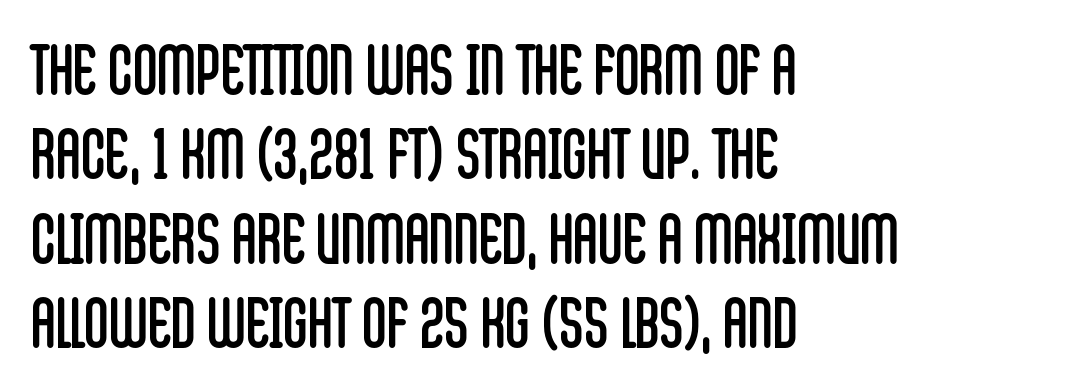
The image shows 68 px regular-weight, condensed sans-serif type, upright; set left-aligned, line spacing 1.24x, normal letter spacing, not underlined; low stroke contrast and a large x-height.
